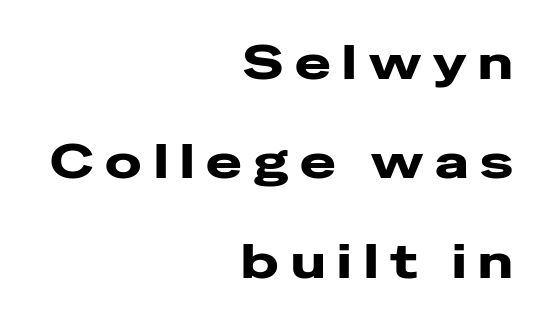
The image shows 48 px wide sans-serif type, upright; set right-aligned, loose line spacing (2.07x), unusually wide letter spacing (+0.25 em), not underlined; low stroke contrast and a medium x-height.
